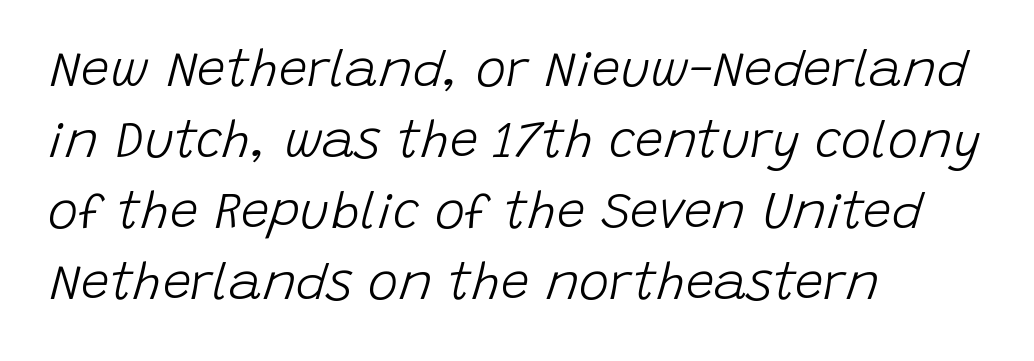
{"italic": "yes", "lean": "right", "slant_degrees": 15, "bold": "no", "weight": "light", "width": "normal", "stroke_contrast": "low", "x_height": "large", "monospaced": "no", "underline": "no", "align": "left", "line_spacing": "normal", "line_spacing_ratio": 1.39, "letter_spacing": "normal", "letter_spacing_em": 0.0, "glyph_px": 51}
